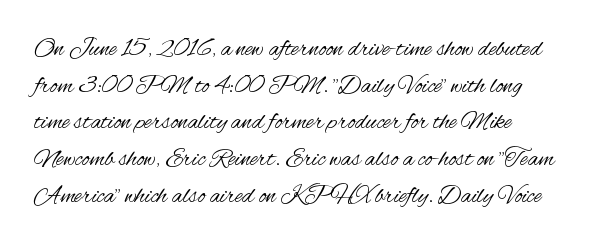
{"bold": "no", "underline": "no", "line_spacing": "normal", "line_spacing_ratio": 1.47, "letter_spacing": "normal", "letter_spacing_em": 0.0, "glyph_px": 25}
